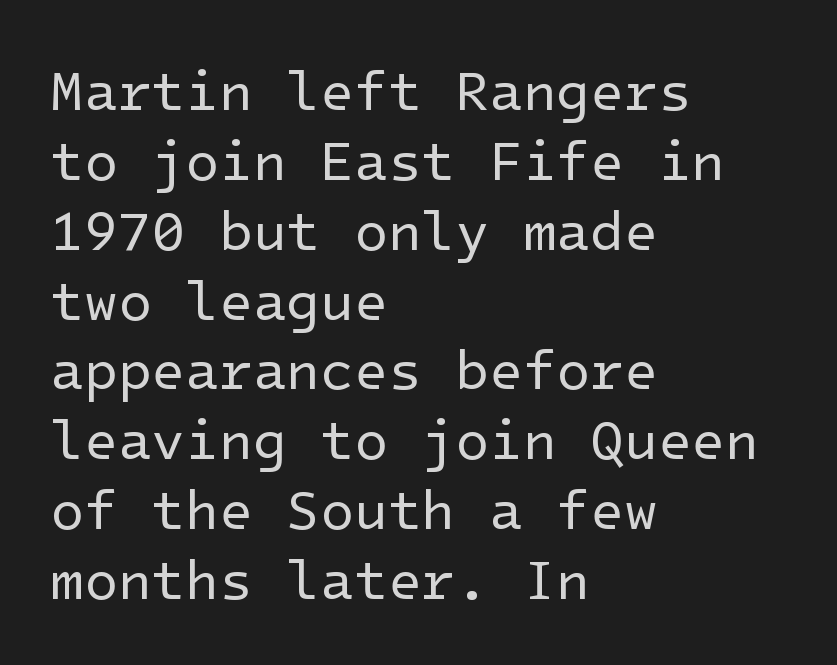
{"serif": "no", "italic": "no", "bold": "no", "weight": "regular", "width": "normal", "stroke_contrast": "low", "x_height": "medium", "underline": "no", "align": "left", "line_spacing": "normal", "line_spacing_ratio": 1.27, "letter_spacing": "normal", "letter_spacing_em": 0.0, "glyph_px": 55}
